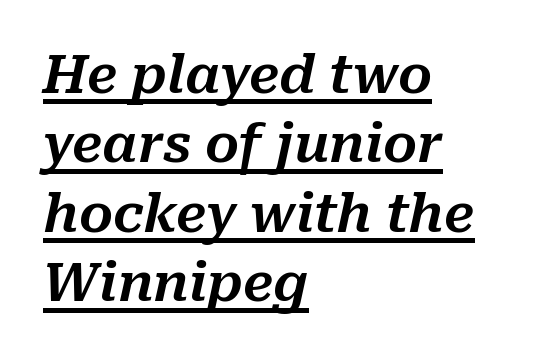
Q: Is the text italic (slanted)? A: Yes, it leans right by about 10 degrees.
Q: Is the text underlined? A: Yes.
Q: How is the paragraph aligned? A: Left-aligned.
Q: Is the spacing between letters normal or unusually wide? A: Normal.
Q: Is the spacing between lines tight, normal or loose? A: Normal.
Q: Width (condensed, normal, or wide)? A: Normal.
Q: Stroke contrast? A: Medium.
Q: x-height? A: Medium.
Q: Monospaced? A: No.
